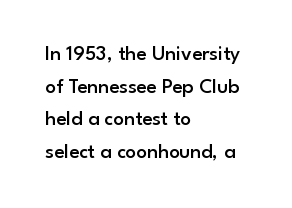
{"italic": "no", "bold": "semi", "underline": "no", "align": "left", "line_spacing": "normal", "line_spacing_ratio": 1.55, "letter_spacing": "normal", "letter_spacing_em": 0.0, "glyph_px": 21}
